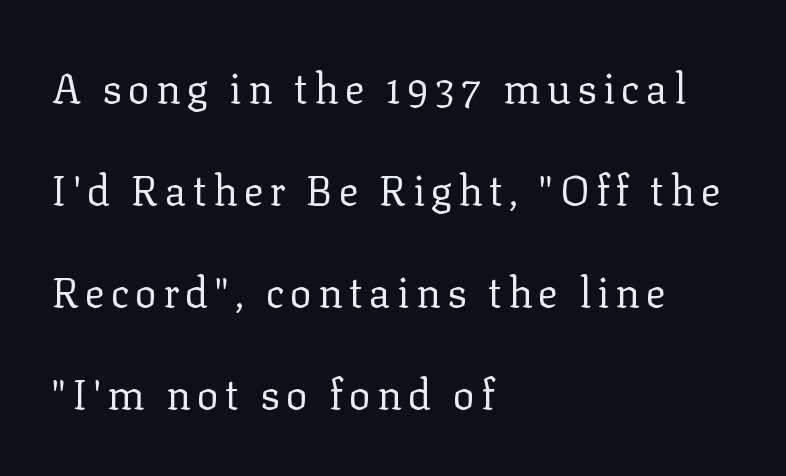
Each letter's strokes conclude with small projecting serifs. Typeset ragged right — the left edge is the straight one. Clear beneath every line of the passage. Posture: straight, roman, zero tilt. The passage shown is not bold in any degree. Line spacing here is loose.
